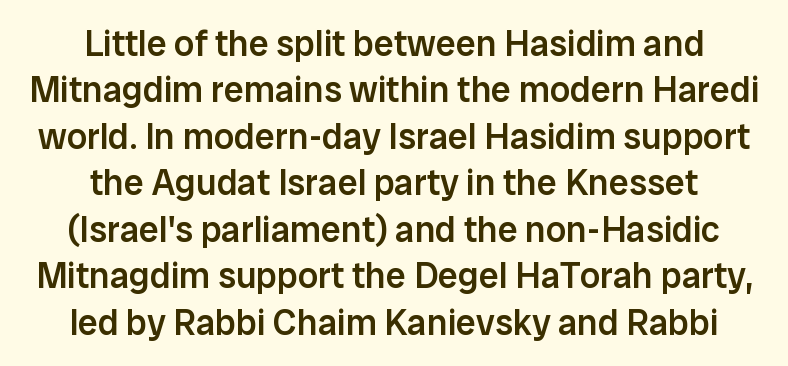
Between one letter and the next there's only the usual sliver of space. The specimen omits any rule beneath the text block's lines. The letters stand upright; this is a roman face. This is sans-serif lettering, the kind often seen on screens and signage. Casual observation: everything's sitting right in the middle.
